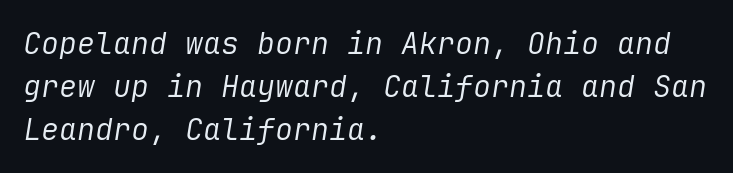
Q: Is the text bold? A: No.
Q: Is the text italic (slanted)? A: Yes, it leans right by about 9 degrees.
Q: Is the text underlined? A: No.
Q: How is the paragraph aligned? A: Left-aligned.
Q: Is the spacing between letters normal or unusually wide? A: Normal.
Q: Is the spacing between lines tight, normal or loose? A: Normal.
Q: Width (condensed, normal, or wide)? A: Normal.
Q: Stroke contrast? A: Low.
Q: x-height? A: Medium.
